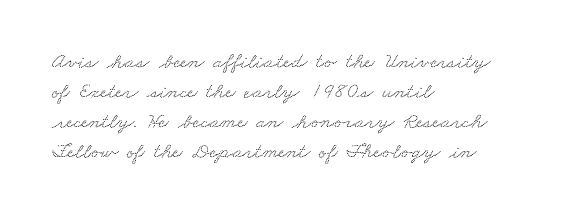
Rows of type keep a routine distance in the vertical direction. A typesetter would call this zero additional tracking. Leftover space on each line is placed entirely after the last word. Descenders are the only things crossing below the line.
